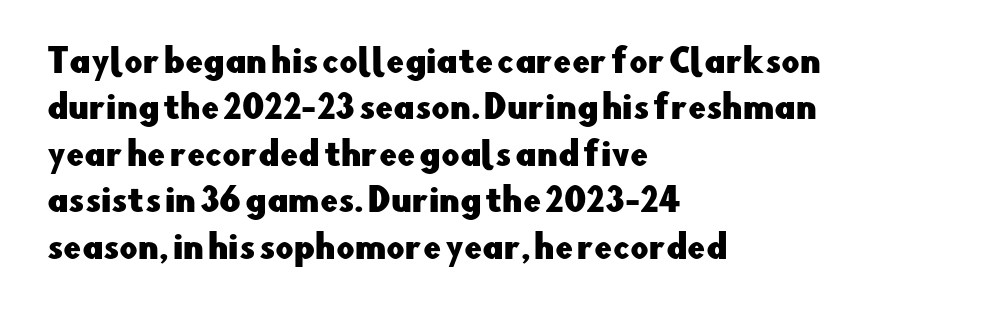
{"serif": "no", "italic": "no", "width": "normal", "stroke_contrast": "low", "x_height": "small", "monospaced": "no", "underline": "no", "align": "left", "line_spacing": "normal", "line_spacing_ratio": 1.45, "letter_spacing": "normal", "letter_spacing_em": 0.0, "glyph_px": 32}
